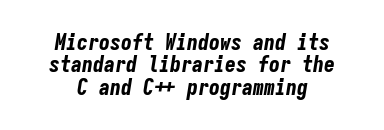
The image shows 22 px bold type, italic (leaning right); set centered, tight line spacing (1.02x), normal letter spacing, not underlined.
